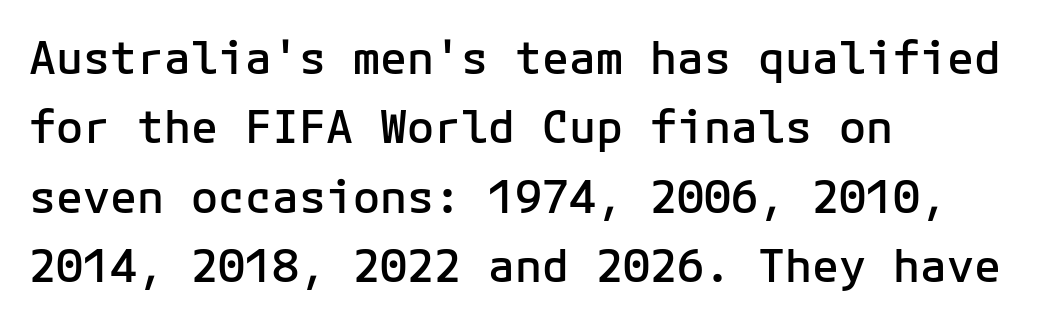
{"serif": "no", "italic": "no", "bold": "semi", "weight": "semibold", "width": "normal", "stroke_contrast": "low", "x_height": "medium", "monospaced": "yes", "underline": "no", "align": "left", "line_spacing": "normal", "line_spacing_ratio": 1.54, "letter_spacing": "normal", "letter_spacing_em": 0.0, "glyph_px": 45}
